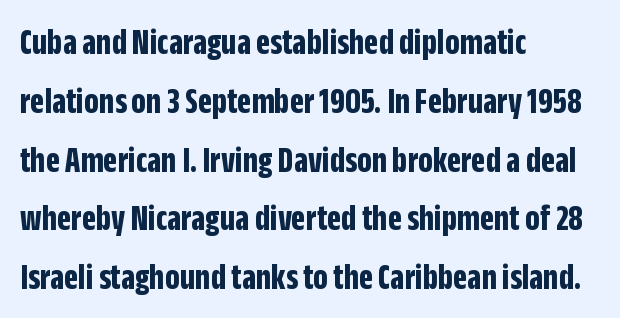
The image shows 37 px bold, condensed sans-serif type, upright; set left-aligned, normal line spacing (1.59x), normal letter spacing, not underlined; low stroke contrast and a large x-height.
